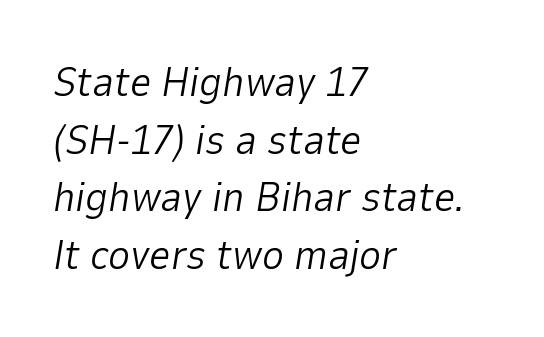
{"italic": "yes", "lean": "right", "slant_degrees": 9, "bold": "no", "weight": "light", "width": "normal", "stroke_contrast": "low", "x_height": "medium", "monospaced": "no", "underline": "no", "align": "left", "line_spacing": "normal", "line_spacing_ratio": 1.37, "letter_spacing": "normal", "letter_spacing_em": 0.0, "glyph_px": 42}
